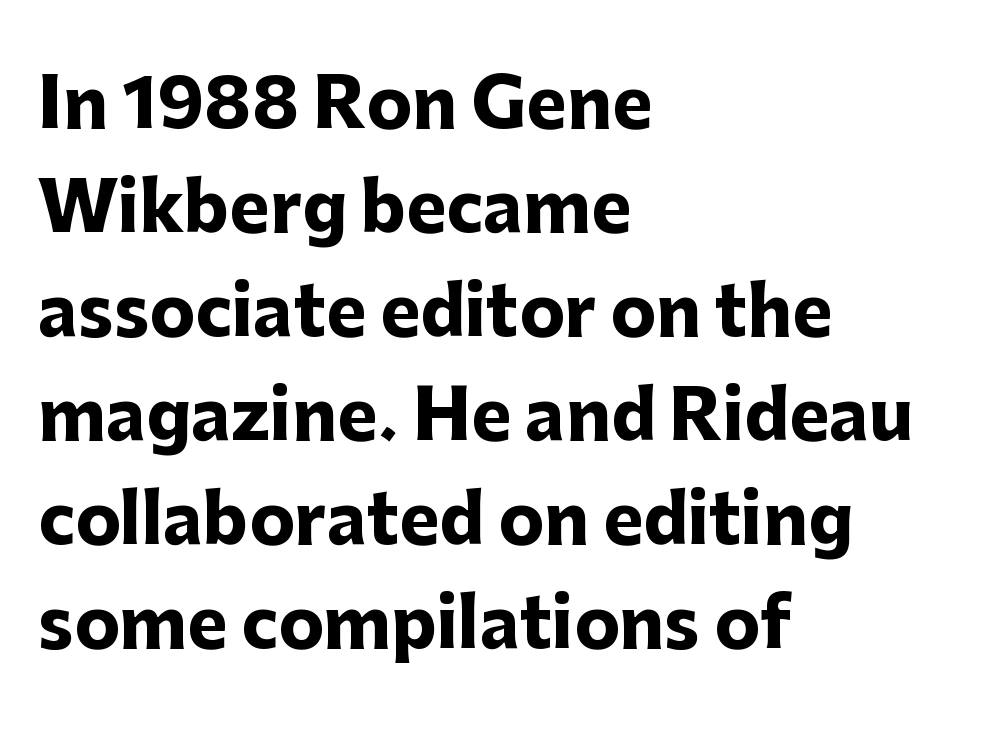
The image shows 68 px heavy sans-serif type, upright; set left-aligned, normal line spacing (1.53x), normal letter spacing, not underlined; low stroke contrast and a medium x-height.
